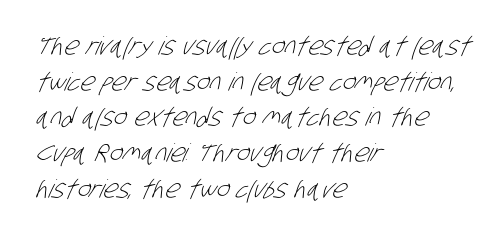
The line-height multiplier appears to be the usual default. Descenders hang freely into open space. These lines are set flush left with a ragged right edge. The weight would be labelled regular, book, light, or lighter still.
